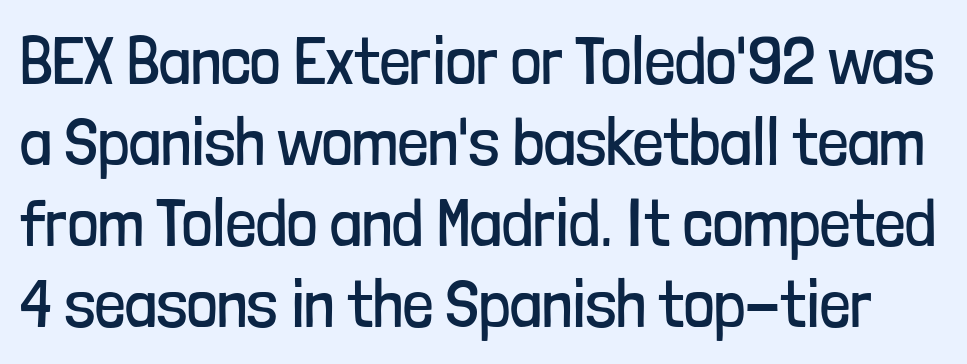
Q: Is the text bold? A: No.
Q: Is the text italic (slanted)? A: No, it is upright.
Q: Is the typeface a serif or a sans-serif typeface? A: Sans-serif.
Q: Is the text underlined? A: No.
Q: Is the spacing between letters normal or unusually wide? A: Normal.
Q: Width (condensed, normal, or wide)? A: Condensed.
Q: Stroke contrast? A: Low.
Q: x-height? A: Medium.
Q: Monospaced? A: No.
